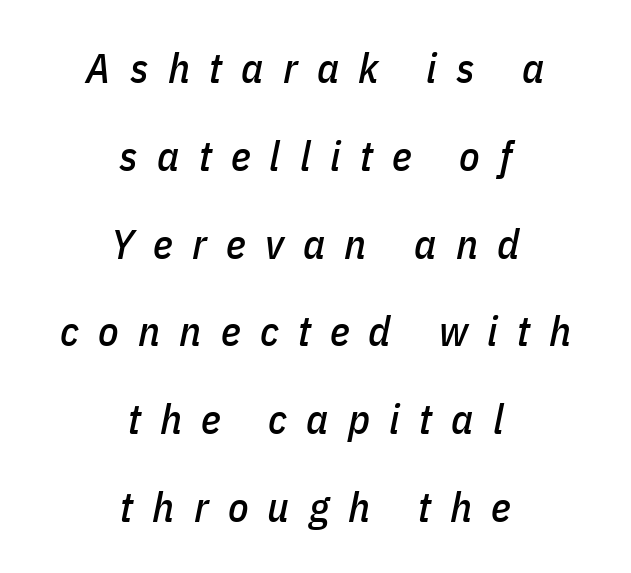
{"italic": "yes", "lean": "right", "slant_degrees": 11, "width": "condensed", "stroke_contrast": "low", "x_height": "medium", "monospaced": "no", "underline": "no", "align": "center", "line_spacing": "loose", "line_spacing_ratio": 2.09, "letter_spacing": "wide", "letter_spacing_em": 0.46, "glyph_px": 42}
